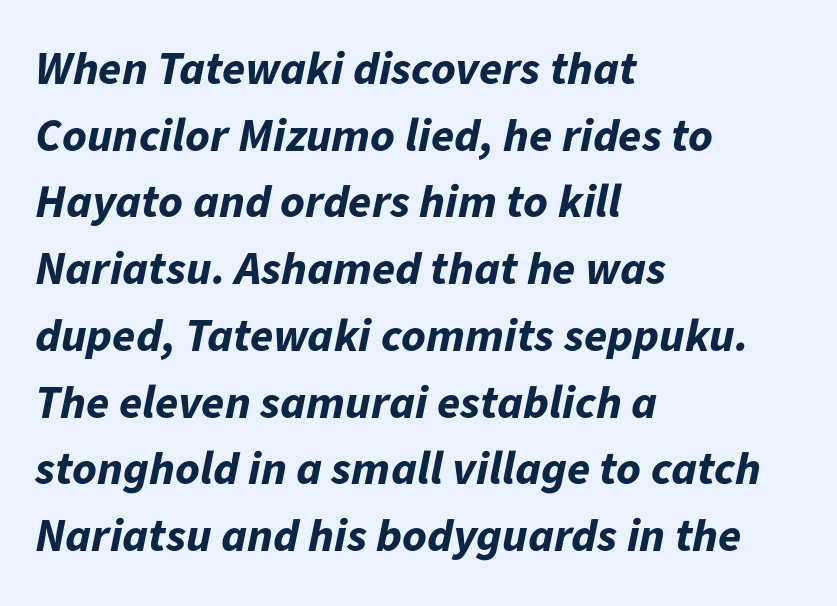
Q: Is the text bold? A: Yes.
Q: Is the text italic (slanted)? A: Yes, it leans right by about 11 degrees.
Q: Is the text underlined? A: No.
Q: How is the paragraph aligned? A: Left-aligned.
Q: Is the spacing between letters normal or unusually wide? A: Normal.
Q: Is the spacing between lines tight, normal or loose? A: Normal.
Q: Width (condensed, normal, or wide)? A: Normal.
Q: Stroke contrast? A: Low.
Q: x-height? A: Medium.
Q: Monospaced? A: No.
